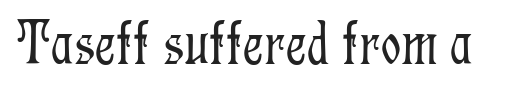
Check under the words: just untouched page. The rendering uses natural spacing where letterforms have individual widths. In terms of letterform style, serifs are clearly present. The passage shown is not bold in any degree. Nothing unusual about the tracking: characters are spaced as the font intends.
